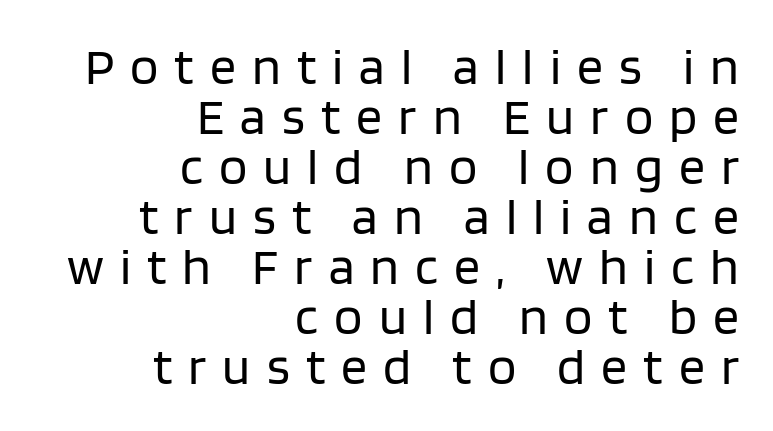
Q: Is the text bold? A: No.
Q: Is the text italic (slanted)? A: No, it is upright.
Q: Is the typeface a serif or a sans-serif typeface? A: Sans-serif.
Q: Is the text underlined? A: No.
Q: How is the paragraph aligned? A: Right-aligned.
Q: Is the spacing between letters normal or unusually wide? A: Unusually wide.
Q: Is the spacing between lines tight, normal or loose? A: Tight.
Q: Width (condensed, normal, or wide)? A: Normal.
Q: Stroke contrast? A: Low.
Q: x-height? A: Large.
Q: Monospaced? A: No.
